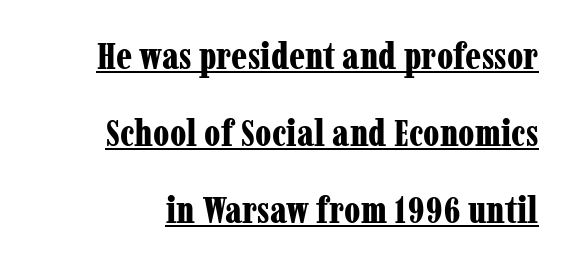
Thick stems and heavy bowls — unmistakably bold. Letterform terminals end in serifs throughout the passage. The words here are underlined. You could call the tracking neutral — neither tight nor loose. The lettering stays uniformly vertical, giving the passage a roman look.
